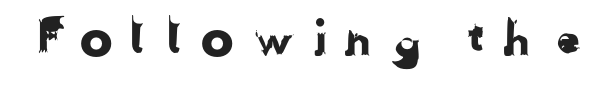
Q: Is the typeface a serif or a sans-serif typeface? A: Sans-serif.
Q: Is the text underlined? A: No.
Q: Is the spacing between letters normal or unusually wide? A: Unusually wide.
Q: Width (condensed, normal, or wide)? A: Normal.
Q: Stroke contrast? A: Low.
Q: x-height? A: Medium.
Q: Monospaced? A: No.
